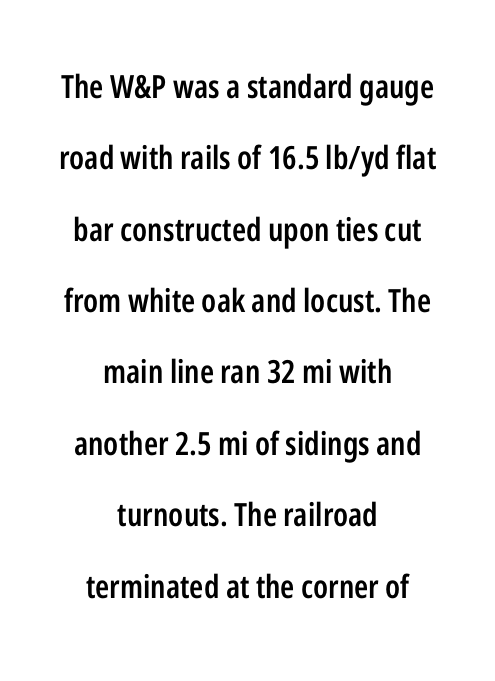
Q: Is the text bold? A: Semi-bold.
Q: Is the text italic (slanted)? A: No, it is upright.
Q: Is the typeface a serif or a sans-serif typeface? A: Sans-serif.
Q: Is the text underlined? A: No.
Q: How is the paragraph aligned? A: Centered.
Q: Is the spacing between letters normal or unusually wide? A: Normal.
Q: Is the spacing between lines tight, normal or loose? A: Loose.
Q: Width (condensed, normal, or wide)? A: Condensed.
Q: Stroke contrast? A: Low.
Q: x-height? A: Medium.
Q: Monospaced? A: No.
